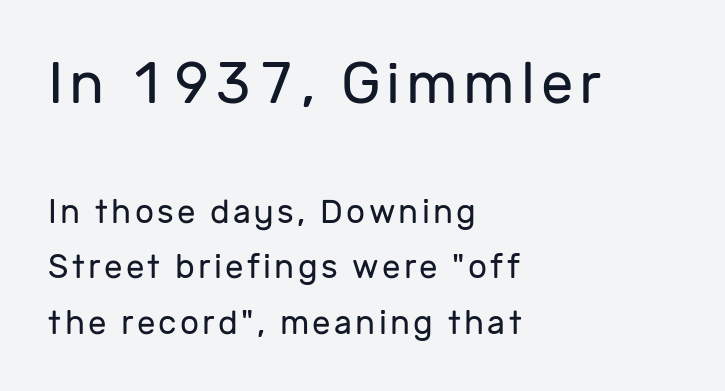
The image shows 58 px regular-weight sans-serif type, upright; set left-aligned, normal line spacing (1.68x), not underlined; the first (top) block is 1.76x larger; low stroke contrast and a medium x-height.
